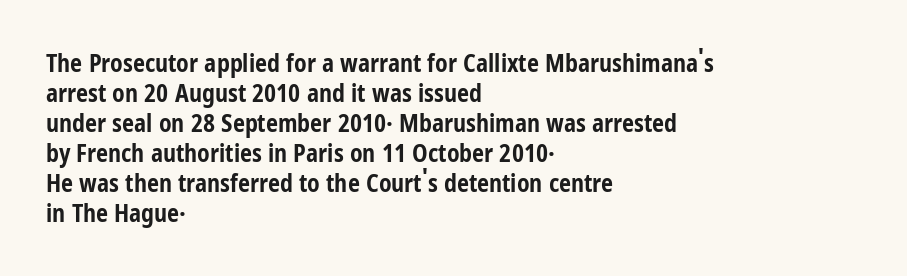
Q: Is the text bold? A: Yes.
Q: Is the text italic (slanted)? A: No, it is upright.
Q: Is the text underlined? A: No.
Q: How is the paragraph aligned? A: Left-aligned.
Q: Is the spacing between letters normal or unusually wide? A: Normal.
Q: Is the spacing between lines tight, normal or loose? A: Normal.
